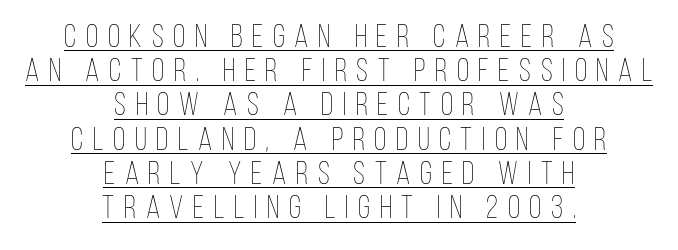
The image shows 32 px thin, condensed type, upright; set centered, tight line spacing (1.07x), unusually wide letter spacing (+0.3 em), underlined; low stroke contrast and a large x-height.
